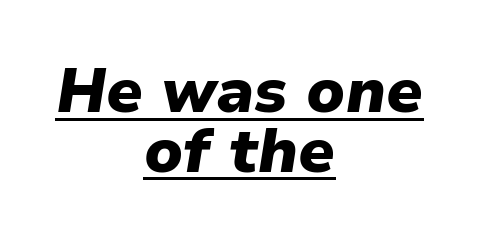
{"italic": "yes", "lean": "right", "slant_degrees": 9, "bold": "yes", "weight": "heavy", "width": "normal", "stroke_contrast": "low", "x_height": "medium", "monospaced": "no", "underline": "yes", "align": "center", "line_spacing": "tight", "line_spacing_ratio": 0.96, "letter_spacing": "normal", "letter_spacing_em": 0.0, "glyph_px": 62}
